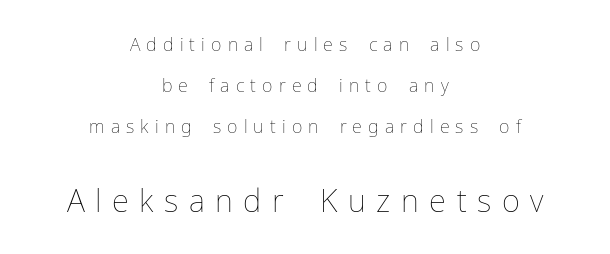
{"italic": "no", "bold": "no", "weight": "thin", "width": "normal", "stroke_contrast": "low", "x_height": "medium", "monospaced": "no", "underline": "no", "align": "center", "line_spacing": "loose", "line_spacing_ratio": 2.27, "letter_spacing": "wide", "letter_spacing_em": 0.34, "larger_block": "second", "size_ratio": 1.72, "glyph_px": 31}
